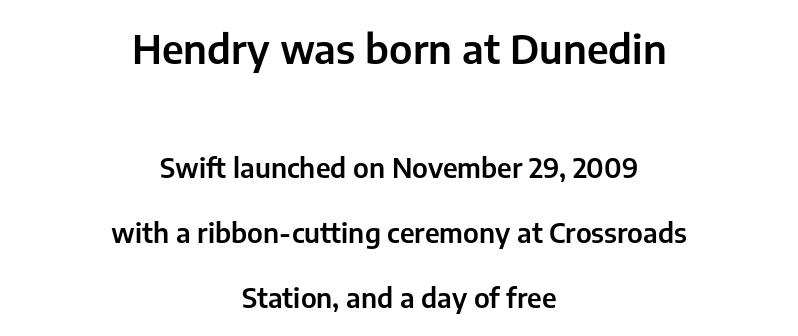
{"serif": "no", "italic": "no", "width": "normal", "stroke_contrast": "low", "x_height": "medium", "monospaced": "no", "underline": "no", "align": "center", "line_spacing": "loose", "line_spacing_ratio": 2.4, "letter_spacing": "normal", "letter_spacing_em": 0.0, "larger_block": "first", "size_ratio": 1.48, "glyph_px": 40}
